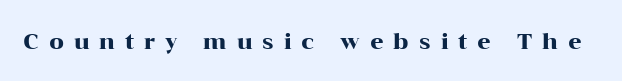
Q: Is the text italic (slanted)? A: No, it is upright.
Q: Is the text underlined? A: No.
Q: Is the spacing between letters normal or unusually wide? A: Unusually wide.
